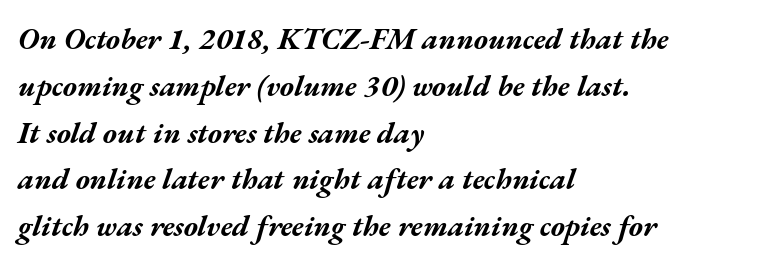
{"italic": "yes", "lean": "right", "slant_degrees": 17, "bold": "yes", "weight": "bold", "width": "wide", "stroke_contrast": "medium", "x_height": "medium", "monospaced": "no", "underline": "no", "align": "left", "line_spacing": "normal", "line_spacing_ratio": 1.56, "letter_spacing": "normal", "letter_spacing_em": 0.0, "glyph_px": 30}
